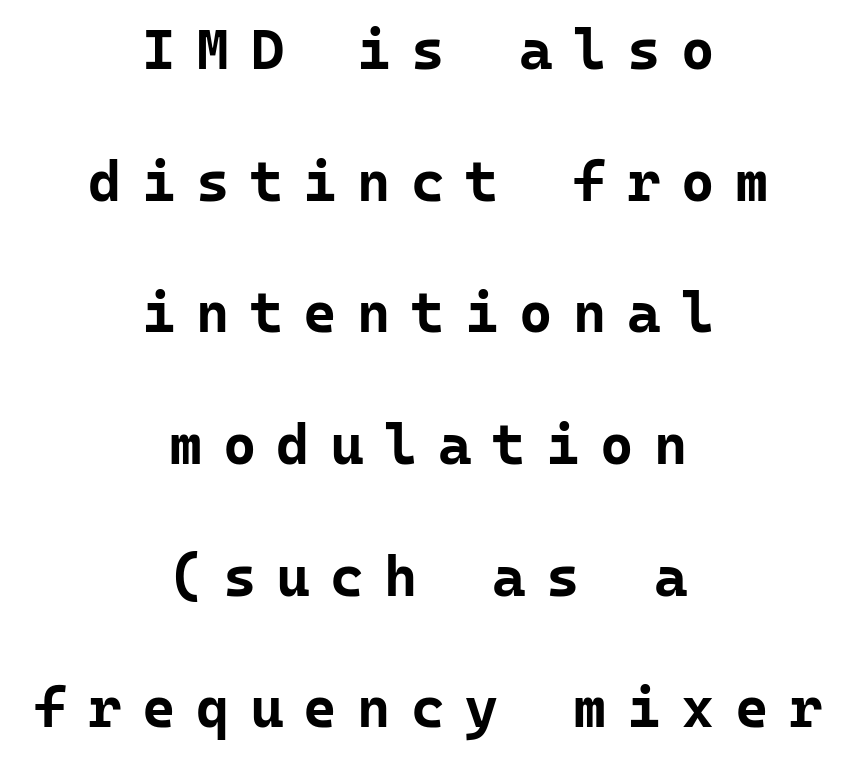
{"serif": "no", "italic": "no", "bold": "yes", "weight": "bold", "width": "normal", "stroke_contrast": "low", "x_height": "medium", "monospaced": "yes", "underline": "no", "align": "center", "line_spacing": "loose", "line_spacing_ratio": 2.31, "letter_spacing": "wide", "letter_spacing_em": 0.36, "glyph_px": 57}
